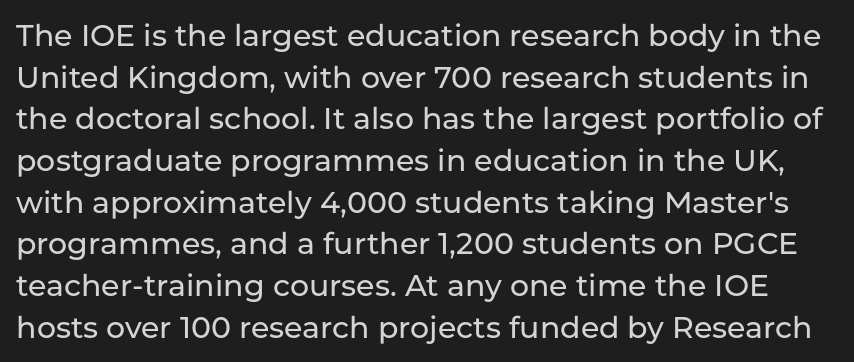
Q: Is the text italic (slanted)? A: No, it is upright.
Q: Is the typeface a serif or a sans-serif typeface? A: Sans-serif.
Q: Is the text underlined? A: No.
Q: Is the spacing between letters normal or unusually wide? A: Normal.
Q: Is the spacing between lines tight, normal or loose? A: Normal.
Q: Width (condensed, normal, or wide)? A: Normal.
Q: Stroke contrast? A: Low.
Q: x-height? A: Medium.
Q: Monospaced? A: No.
